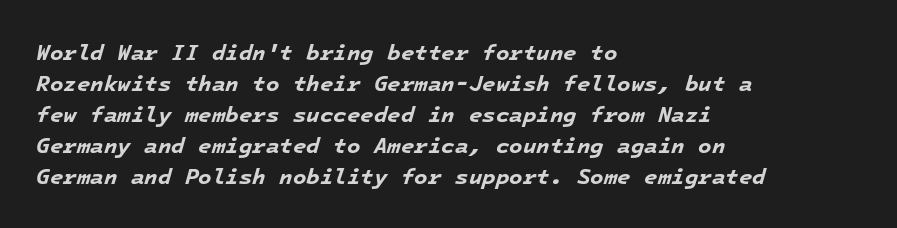
{"italic": "yes", "lean": "right", "slant_degrees": 16, "bold": "yes", "underline": "no", "align": "left", "line_spacing": "normal", "line_spacing_ratio": 1.41, "letter_spacing": "normal", "letter_spacing_em": 0.0, "glyph_px": 22}
